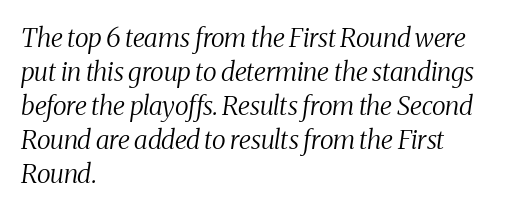
Q: Is the text bold? A: No.
Q: Is the text italic (slanted)? A: Yes, it leans right by about 8 degrees.
Q: Is the text underlined? A: No.
Q: How is the paragraph aligned? A: Left-aligned.
Q: Is the spacing between letters normal or unusually wide? A: Normal.
Q: Is the spacing between lines tight, normal or loose? A: Normal.
